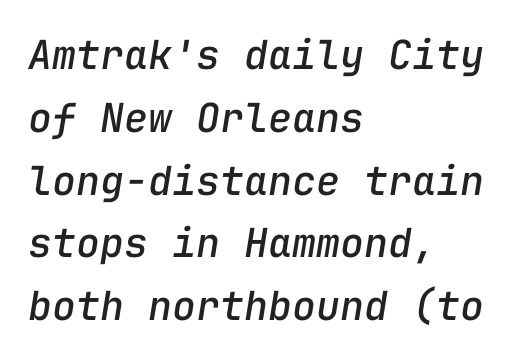
Q: Is the text italic (slanted)? A: Yes, it leans right by about 9 degrees.
Q: Is the text underlined? A: No.
Q: How is the paragraph aligned? A: Left-aligned.
Q: Is the spacing between letters normal or unusually wide? A: Normal.
Q: Is the spacing between lines tight, normal or loose? A: Normal.
Q: Width (condensed, normal, or wide)? A: Normal.
Q: Stroke contrast? A: Low.
Q: x-height? A: Medium.
Q: Monospaced? A: Yes.
